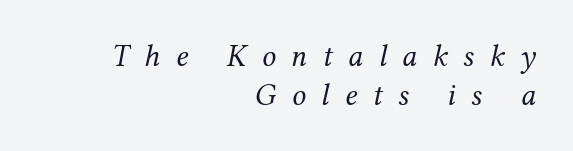
{"serif": "yes", "italic": "yes", "lean": "right", "slant_degrees": 12, "bold": "no", "weight": "regular", "width": "normal", "stroke_contrast": "medium", "x_height": "medium", "monospaced": "no", "underline": "no", "align": "right", "line_spacing": "normal", "line_spacing_ratio": 1.25, "letter_spacing": "wide", "letter_spacing_em": 0.5, "glyph_px": 31}
